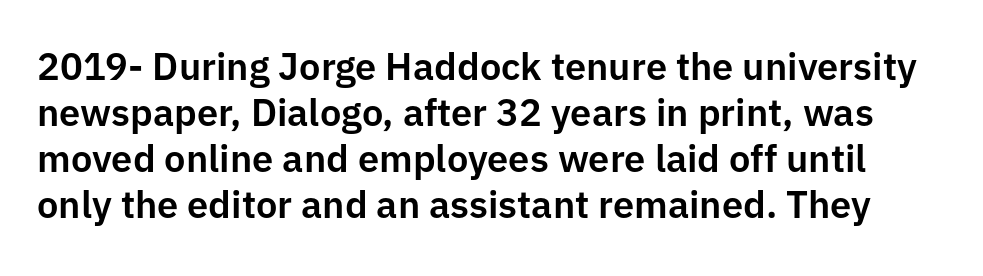
{"serif": "no", "italic": "no", "width": "normal", "stroke_contrast": "low", "x_height": "medium", "monospaced": "no", "underline": "no", "line_spacing_ratio": 1.21, "letter_spacing": "normal", "letter_spacing_em": 0.0, "glyph_px": 38}
